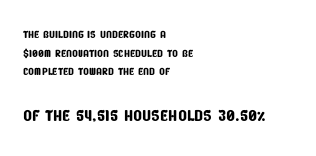
Q: Is the text underlined? A: No.
Q: How is the paragraph aligned? A: Left-aligned.
Q: Is the spacing between letters normal or unusually wide? A: Normal.
Q: Is the spacing between lines tight, normal or loose? A: Normal.
Q: Which block of text is set in a larger size, the first (top) or the second (bottom)? A: The second (bottom) one.
